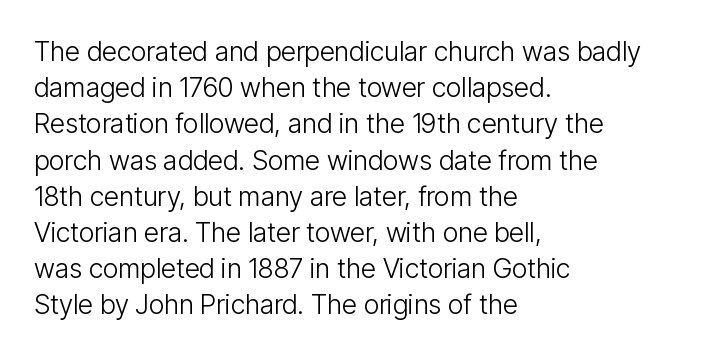
The image shows 27 px text type, upright; set left-aligned, normal line spacing (1.34x), normal letter spacing, not underlined.
